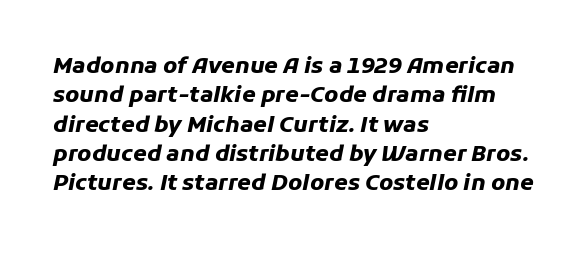
If you measured baseline to baseline, you'd find a middling distance. Looking at the ascenders, they clearly lean. The rendering keeps characters at their native spacing. Words float on clear page, feet unadorned. Typographic density is high because the face is bold. The rag falls on the right side of this text block.
